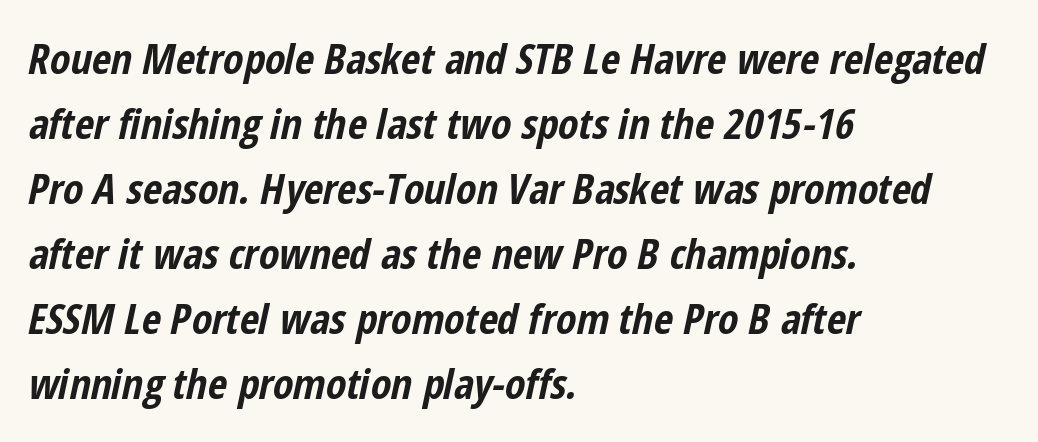
The type is set solid horizontally, with unmodified tracking. Successive baselines arrive at the customary interval. The rendering applies a slant to the glyphs. The strokes are fattened all the way to bold. Anything drawn beneath the words? Only blank space. Reading down the block, your eye returns to a fixed left position each line.
